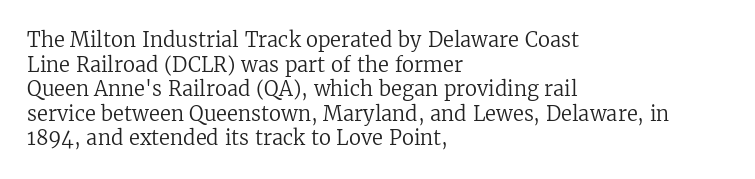
{"italic": "no", "bold": "no", "underline": "no", "align": "left", "line_spacing_ratio": 1.23, "letter_spacing": "normal", "letter_spacing_em": 0.0, "glyph_px": 20}
